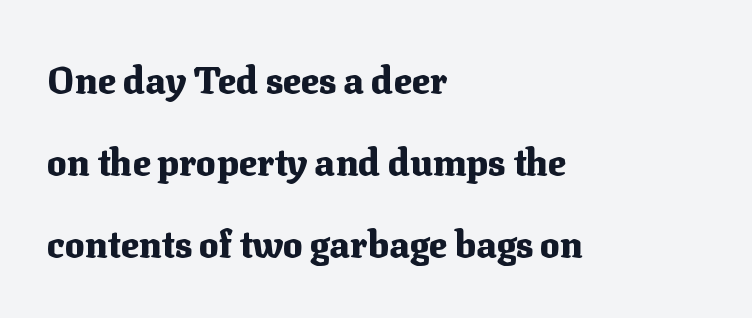
{"serif": "yes", "italic": "no", "bold": "yes", "weight": "heavy", "width": "normal", "stroke_contrast": "medium", "x_height": "medium", "monospaced": "no", "underline": "no", "align": "left", "line_spacing": "loose", "line_spacing_ratio": 2.22, "letter_spacing": "normal", "letter_spacing_em": 0.0, "glyph_px": 37}
